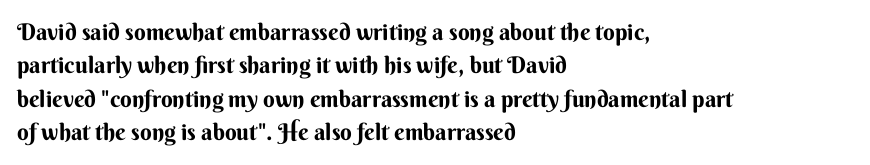
{"italic": "no", "underline": "no", "align": "left", "line_spacing": "normal", "line_spacing_ratio": 1.45, "letter_spacing": "normal", "letter_spacing_em": 0.0, "glyph_px": 23}
